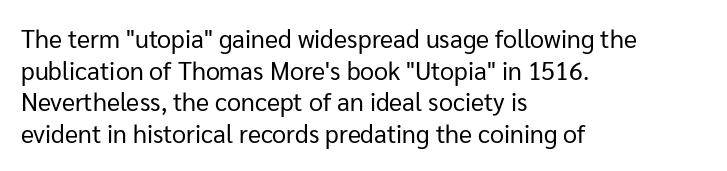
Q: Is the text bold? A: No.
Q: Is the text italic (slanted)? A: No, it is upright.
Q: Is the text underlined? A: No.
Q: How is the paragraph aligned? A: Left-aligned.
Q: Is the spacing between letters normal or unusually wide? A: Normal.
Q: Is the spacing between lines tight, normal or loose? A: Normal.
